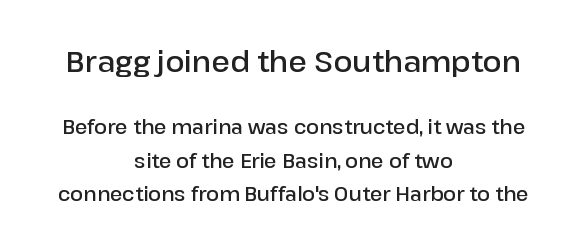
{"serif": "no", "italic": "no", "bold": "semi", "weight": "semibold", "width": "normal", "stroke_contrast": "low", "x_height": "medium", "monospaced": "no", "underline": "no", "align": "center", "line_spacing_ratio": 1.75, "letter_spacing": "normal", "letter_spacing_em": 0.0, "larger_block": "first", "size_ratio": 1.47, "glyph_px": 28}
